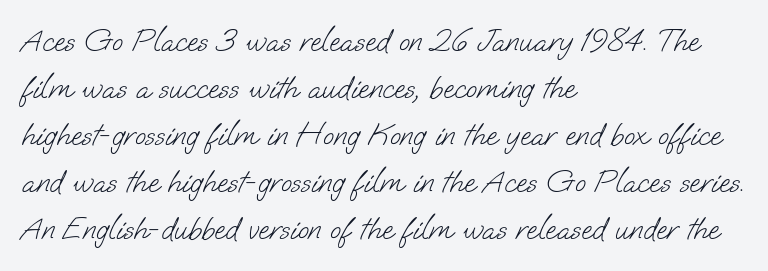
{"serif": "no", "bold": "no", "weight": "light", "width": "normal", "stroke_contrast": "low", "x_height": "small", "monospaced": "no", "underline": "no", "align": "left", "line_spacing": "normal", "line_spacing_ratio": 1.47, "letter_spacing": "normal", "letter_spacing_em": 0.0, "glyph_px": 32}
